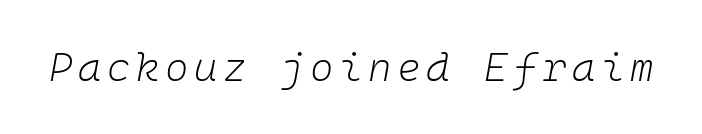
Spacing verdict: monospaced, one width for all characters. Just letters on the line, the space beneath them empty. You can tell it's italic because the verticals aren't actually vertical. Summary of weight: not heavy and not bold.
